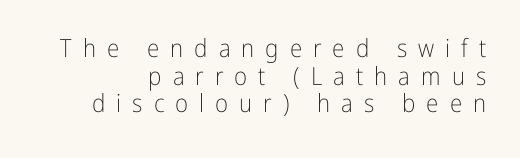
Q: Is the text bold? A: No.
Q: Is the text italic (slanted)? A: No, it is upright.
Q: Is the text underlined? A: No.
Q: How is the paragraph aligned? A: Right-aligned.
Q: Is the spacing between letters normal or unusually wide? A: Unusually wide.
Q: Is the spacing between lines tight, normal or loose? A: Tight.
